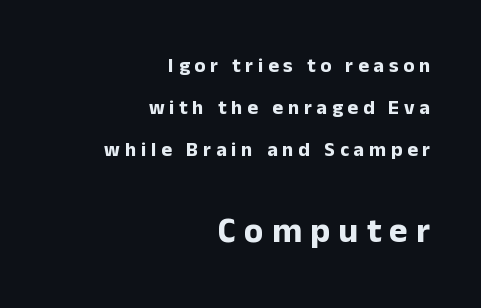
{"serif": "no", "italic": "no", "bold": "yes", "weight": "bold", "width": "normal", "stroke_contrast": "low", "x_height": "medium", "monospaced": "no", "underline": "no", "align": "right", "line_spacing": "loose", "line_spacing_ratio": 2.11, "letter_spacing": "wide", "letter_spacing_em": 0.24, "larger_block": "second", "size_ratio": 1.75, "glyph_px": 35}
